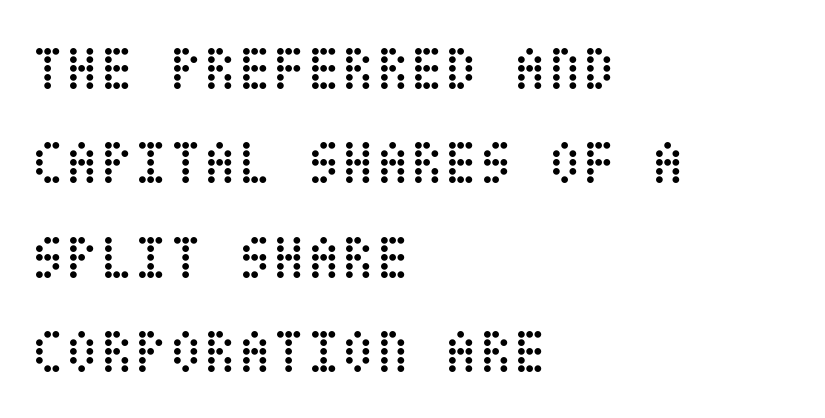
The image shows 63 px regular-weight, condensed type, upright; set left-aligned, normal line spacing (1.5x), normal letter spacing, not underlined; low stroke contrast and a large x-height.
